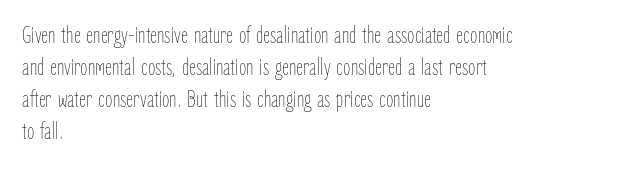
The strip under each line holds only bare page. You could call the tracking neutral — neither tight nor loose. Where is the straight margin? On the left. Upright lettering throughout. The weight tops out at a normal text grade.
